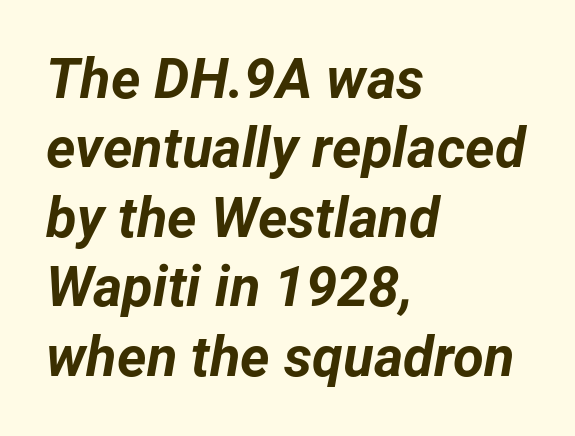
{"italic": "yes", "lean": "right", "slant_degrees": 12, "bold": "yes", "weight": "bold", "width": "normal", "stroke_contrast": "low", "x_height": "medium", "monospaced": "no", "underline": "no", "align": "left", "line_spacing_ratio": 1.24, "letter_spacing": "normal", "letter_spacing_em": 0.0, "glyph_px": 56}
